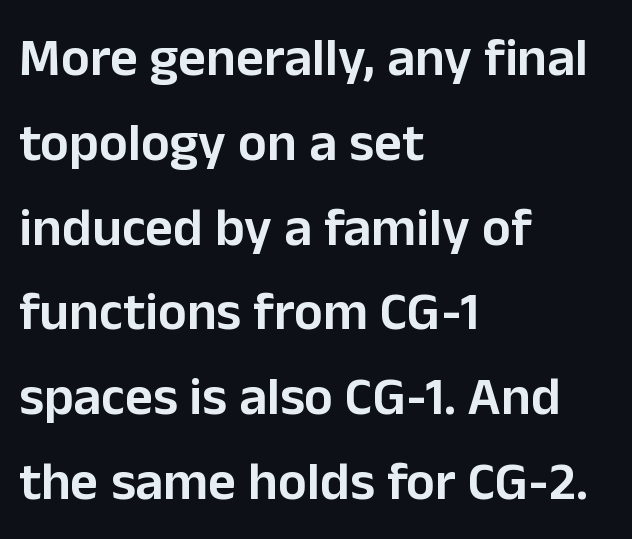
The image shows 54 px semibold sans-serif type, upright; set left-aligned, normal line spacing (1.57x), normal letter spacing, not underlined; low stroke contrast and a medium x-height.
